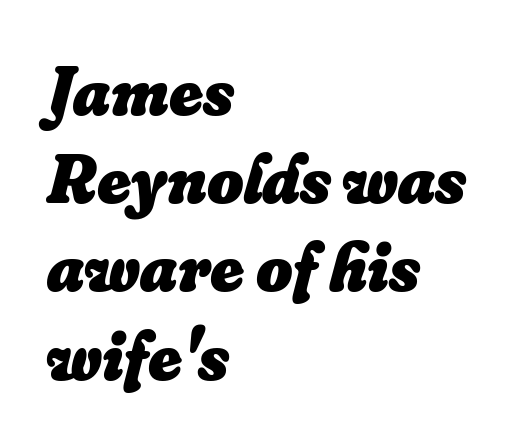
Q: Is the text bold? A: Yes.
Q: Is the text italic (slanted)? A: Yes, it leans right by about 16 degrees.
Q: Is the text underlined? A: No.
Q: How is the paragraph aligned? A: Left-aligned.
Q: Is the spacing between letters normal or unusually wide? A: Normal.
Q: Is the spacing between lines tight, normal or loose? A: Normal.
Q: Width (condensed, normal, or wide)? A: Normal.
Q: Stroke contrast? A: Low.
Q: x-height? A: Small.
Q: Monospaced? A: No.
